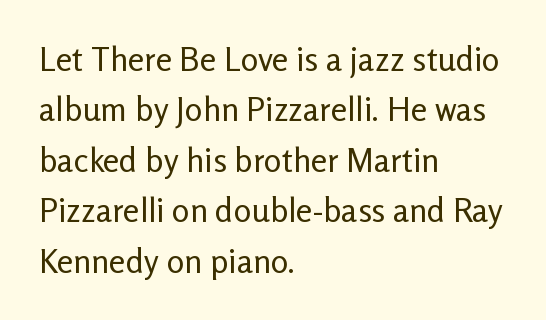
The image shows 33 px regular-weight sans-serif type, upright; set left-aligned, normal line spacing (1.53x), normal letter spacing, not underlined; low stroke contrast and a medium x-height.
